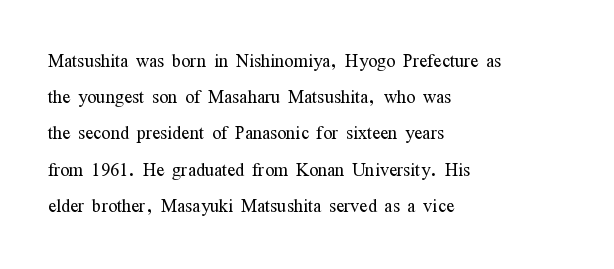
Q: Is the text bold? A: No.
Q: Is the text italic (slanted)? A: No, it is upright.
Q: Is the text underlined? A: No.
Q: How is the paragraph aligned? A: Left-aligned.
Q: Is the spacing between letters normal or unusually wide? A: Normal.
Q: Is the spacing between lines tight, normal or loose? A: Normal.
